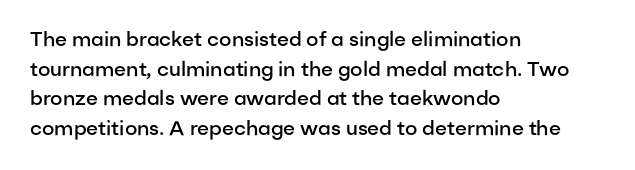
Descender tails drop into unmarked territory. Students, note that the glyphs here touch the page at normal intervals. Whoever set this chose a conventional vertical rhythm. These lines were composed using upright roman letters.
